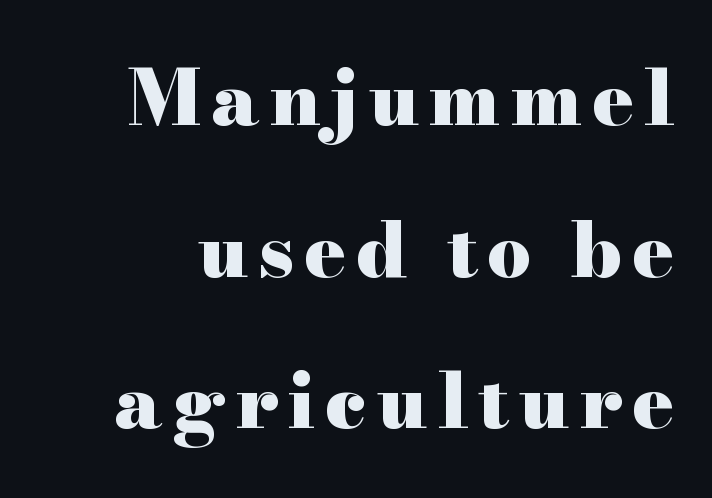
This sample has the flowing, uneven cadence of proportional lettering. The passage shown is typeset with a serif family. This rendering features lettering with no underline. You'd pick this weight for a headline — it's a proper bold.
